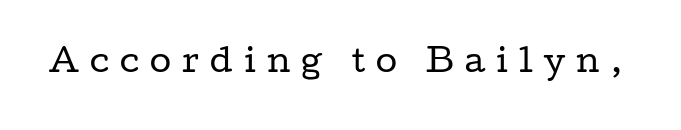
Weight class: somewhere from thin through regular. Examine the stroke ends and you'll spot serifs. Looks like regular typesetting: each glyph gets only the width it needs. Just letters on the line, the space beneath them empty. Every stem runs plumb, perpendicular to the baseline. The gaps between neighbouring characters are conspicuously large.
